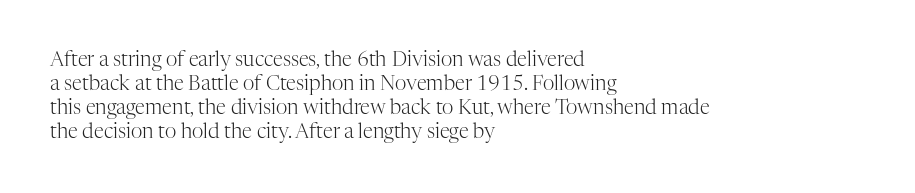
The image shows 20 px text type, upright; set left-aligned, line spacing 1.2x, normal letter spacing, not underlined.
